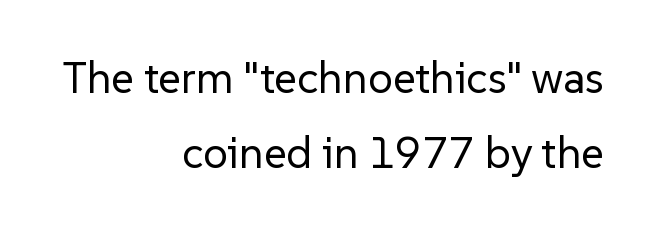
The font sits on the lighter half of the weight spectrum, regular included. Nobody touched the tracking dial on this one. Descender tails drop into unmarked territory. To sum up the face: it is a sans, with no serifs.
